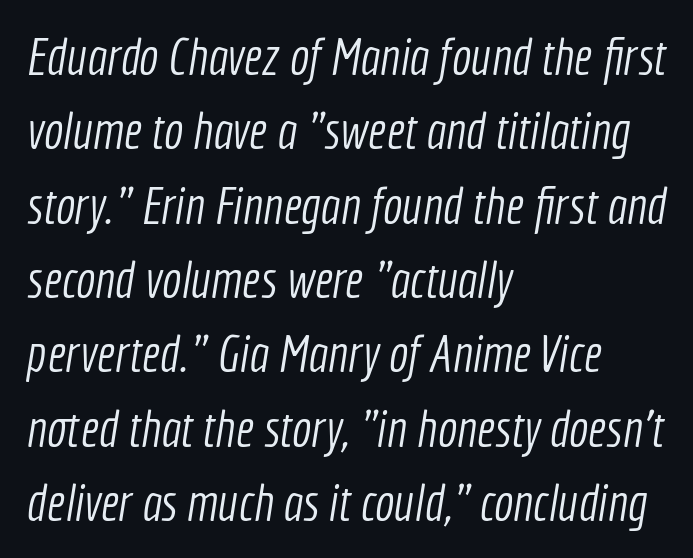
The image shows 52 px light, condensed sans-serif type; set left-aligned, normal line spacing (1.43x), normal letter spacing, not underlined; a medium x-height.
